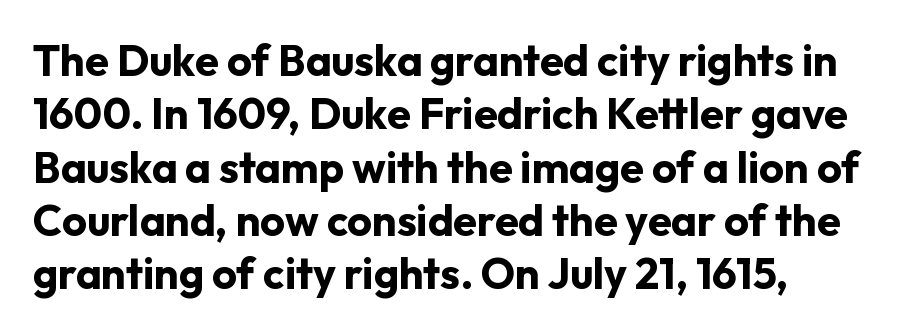
The image shows 43 px bold sans-serif type, upright; set left-aligned, line spacing 1.24x, normal letter spacing, not underlined; low stroke contrast and a medium x-height.
